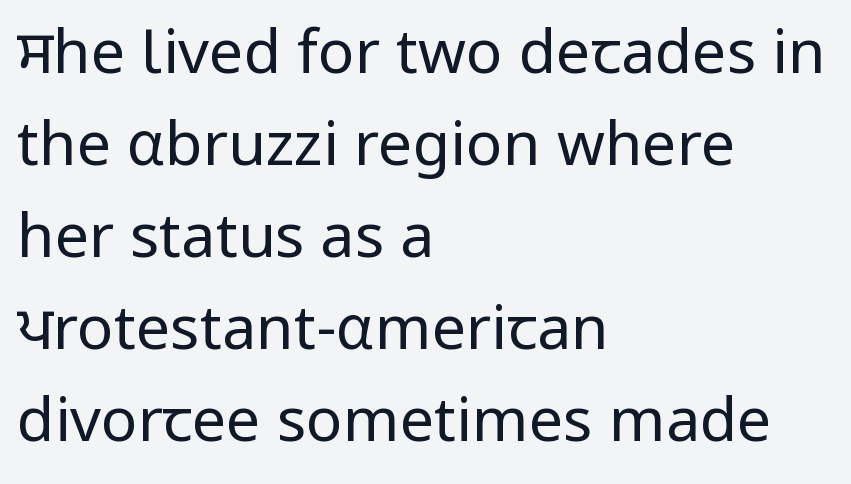
Typographically, this falls in the sans-serif category. The typeface has the unassuming heft of standard copy or less. Reading down the column, the eye jumps a familiar distance to each next line. The letterforms sit shoulder to shoulder at normal distance.
